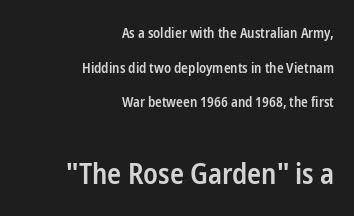
Q: Is the text bold? A: Semi-bold.
Q: Is the text italic (slanted)? A: No, it is upright.
Q: Is the typeface a serif or a sans-serif typeface? A: Sans-serif.
Q: Is the text underlined? A: No.
Q: How is the paragraph aligned? A: Right-aligned.
Q: Is the spacing between letters normal or unusually wide? A: Normal.
Q: Is the spacing between lines tight, normal or loose? A: Loose.
Q: Which block of text is set in a larger size, the first (top) or the second (bottom)? A: The second (bottom) one.
Q: Width (condensed, normal, or wide)? A: Condensed.
Q: Stroke contrast? A: Low.
Q: x-height? A: Medium.
Q: Monospaced? A: No.
